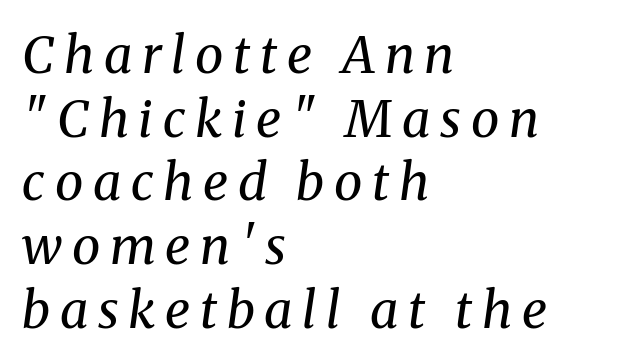
{"serif": "yes", "italic": "yes", "lean": "right", "slant_degrees": 8, "bold": "no", "weight": "regular", "width": "normal", "stroke_contrast": "medium", "x_height": "medium", "monospaced": "no", "underline": "no", "align": "left", "line_spacing": "normal", "line_spacing_ratio": 1.25, "glyph_px": 51}
